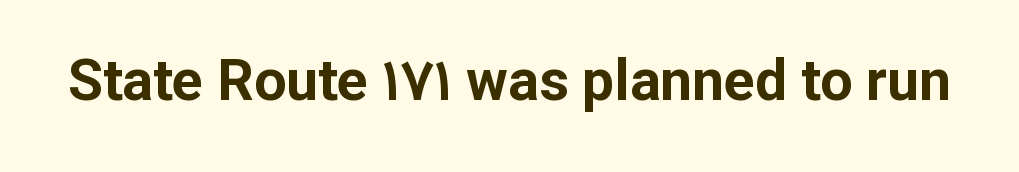
{"serif": "no", "italic": "no", "bold": "yes", "weight": "bold", "width": "normal", "stroke_contrast": "low", "x_height": "medium", "monospaced": "no", "underline": "no", "letter_spacing": "normal", "letter_spacing_em": 0.0, "glyph_px": 57}
